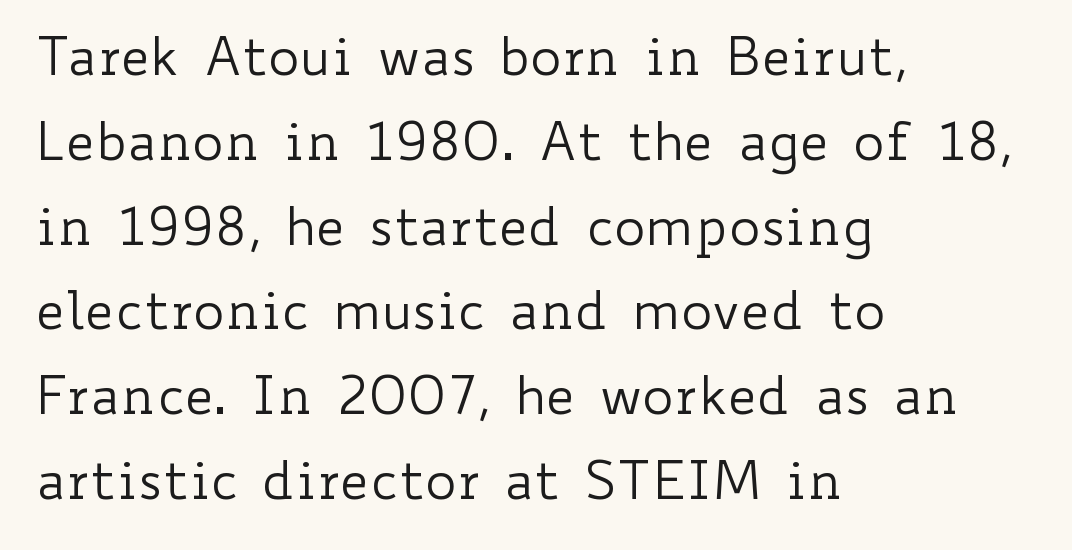
One-word summary of the alignment: left. Just letters on the line, the space beneath them empty. The rendering uses a moderate line-height, typical for paragraphs. Style check: upright. Here the designer chose a conventional face with non-uniform glyph widths. The rendering keeps characters at their native spacing.
